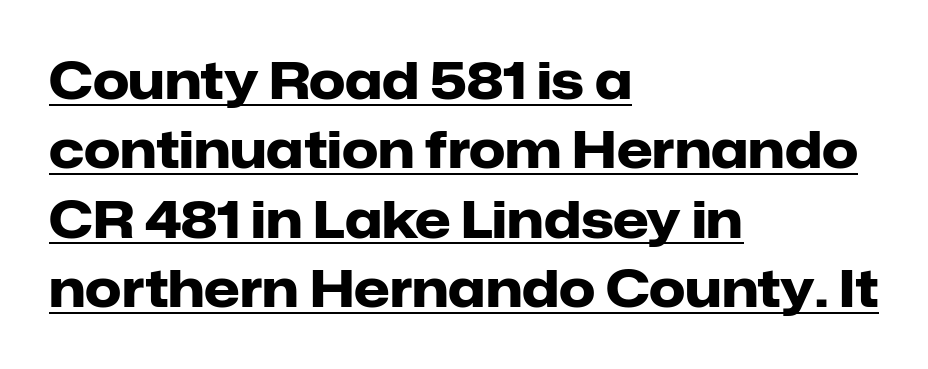
A typesetter would call this zero additional tracking. Typeset ragged right — the left edge is the straight one. Ordinary non-slanted type is in use. A continuous stroke trails under the words, as in a hyperlink. The characters display no serif detailing; their extremities are plain.
